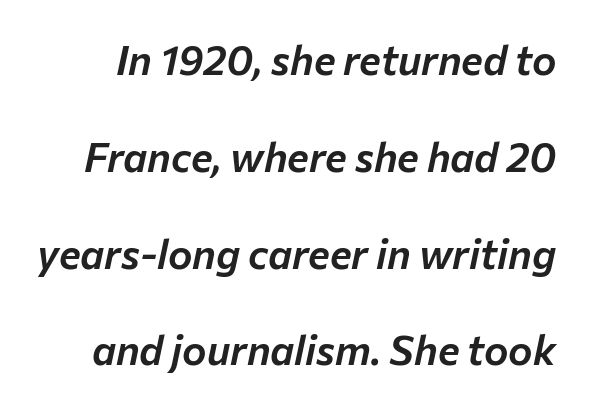
Spacing verdict: proportional, widths tailored to each character. Honestly, there is no underline to notice here at all. A typesetter would call this leading open, well beyond the default. Students, note that the glyphs here touch the page at normal intervals. Is the type slanted? Yes — the strokes lean at a clear angle.
